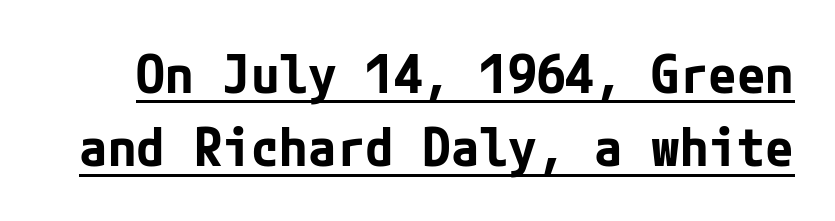
The image shows 52 px bold sans-serif type, upright; set normal line spacing (1.41x), normal letter spacing, underlined; low stroke contrast and a medium x-height.
